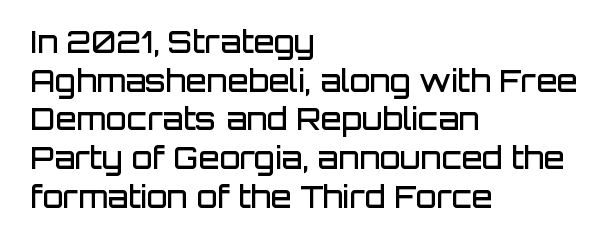
The image shows 30 px semibold sans-serif type, upright; set left-aligned, normal line spacing (1.29x), normal letter spacing, not underlined; low stroke contrast and a large x-height.
